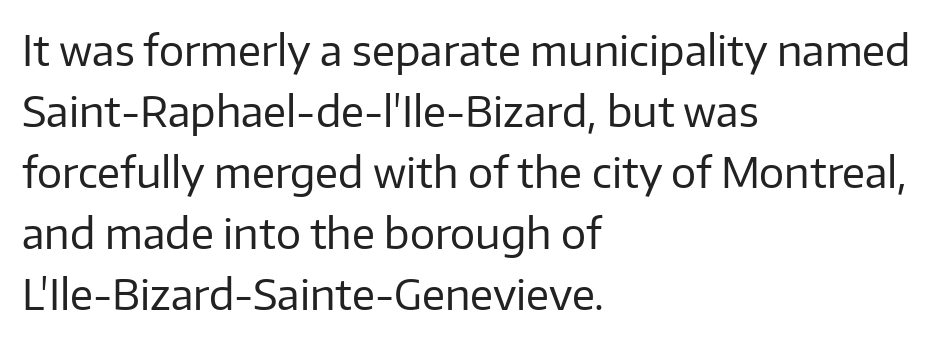
Are there feet on the stems? There aren't — it's a sans. No heavy texture on the line: the type isn't bold. Each letter keeps its own natural width here, so spacing adapts to shape. Notice how the passage keeps a crisp vertical edge on the left only. Anything drawn beneath the words? Only blank space.
